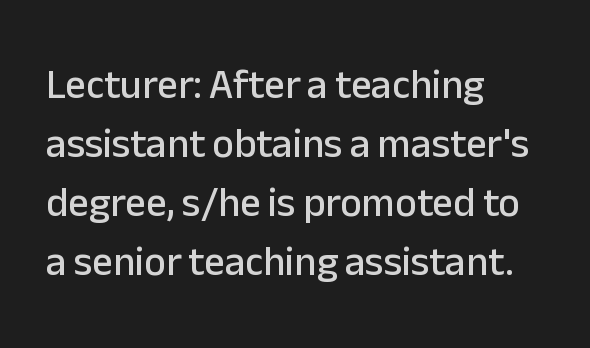
The image shows 41 px sans-serif type, upright; set left-aligned, normal line spacing (1.44x), normal letter spacing, not underlined; low stroke contrast and a medium x-height.
